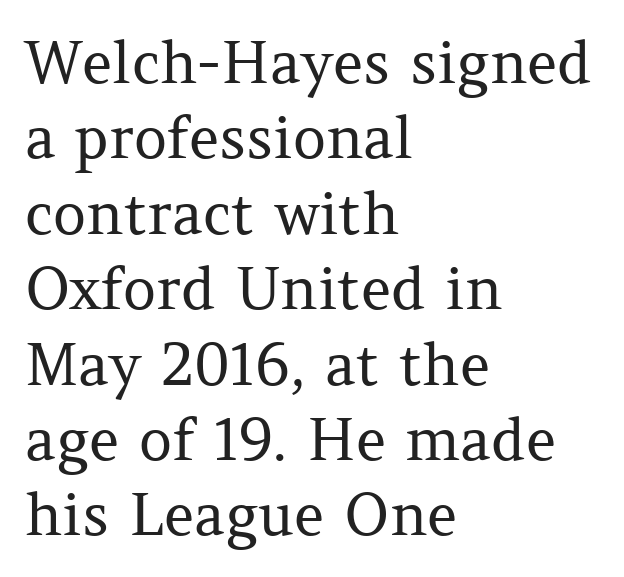
Q: Is the text bold? A: No.
Q: Is the text italic (slanted)? A: No, it is upright.
Q: Is the typeface a serif or a sans-serif typeface? A: Serif.
Q: Is the text underlined? A: No.
Q: How is the paragraph aligned? A: Left-aligned.
Q: Is the spacing between letters normal or unusually wide? A: Normal.
Q: Is the spacing between lines tight, normal or loose? A: Normal.
Q: Width (condensed, normal, or wide)? A: Normal.
Q: Stroke contrast? A: Medium.
Q: x-height? A: Medium.
Q: Monospaced? A: No.
